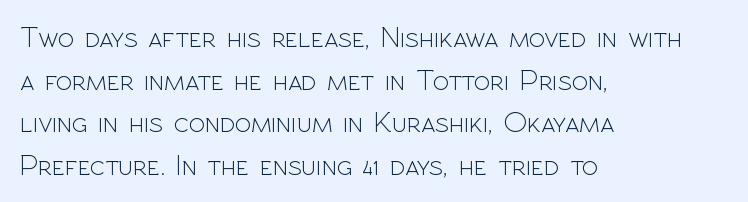
Q: Is the text bold? A: No.
Q: Is the text italic (slanted)? A: No, it is upright.
Q: Is the typeface a serif or a sans-serif typeface? A: Sans-serif.
Q: Is the text underlined? A: No.
Q: How is the paragraph aligned? A: Left-aligned.
Q: Is the spacing between letters normal or unusually wide? A: Normal.
Q: Is the spacing between lines tight, normal or loose? A: Normal.
Q: Width (condensed, normal, or wide)? A: Normal.
Q: x-height? A: Medium.
Q: Monospaced? A: No.
